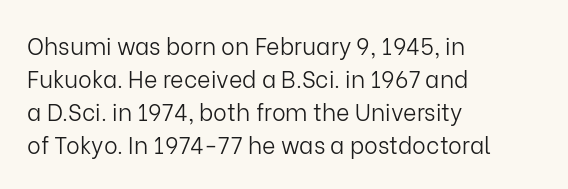
Q: Is the text bold? A: No.
Q: Is the text italic (slanted)? A: No, it is upright.
Q: Is the text underlined? A: No.
Q: How is the paragraph aligned? A: Left-aligned.
Q: Is the spacing between letters normal or unusually wide? A: Normal.
Q: Is the spacing between lines tight, normal or loose? A: Normal.
